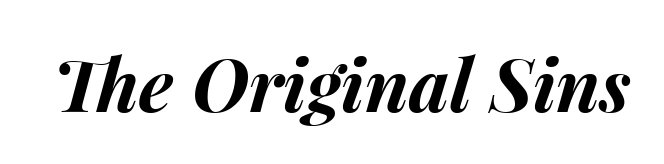
These words are printed bold, with thick strokes throughout. The letterforms sit shoulder to shoulder at normal distance. Bare-footed words on every line. The axis of the letterforms is tilted away from vertical. Is this a fixed-width face? No — the glyphs have proportional, varying widths.
